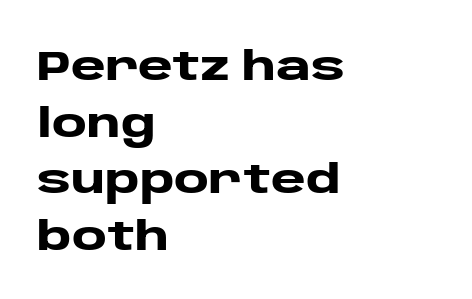
The line texture is even and compact thanks to regular tracking. Typographic density is high because the face is bold. This sample has the flowing, uneven cadence of proportional lettering. You can tell it's not italic because the verticals are truly vertical.
